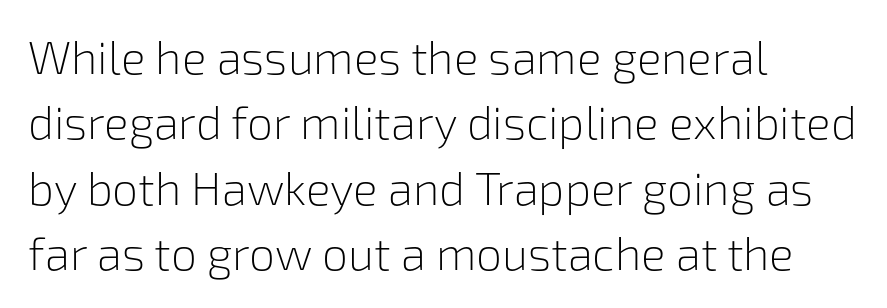
{"serif": "no", "italic": "no", "bold": "no", "weight": "light", "width": "normal", "stroke_contrast": "low", "x_height": "medium", "monospaced": "no", "underline": "no", "align": "left", "line_spacing": "normal", "line_spacing_ratio": 1.42, "letter_spacing": "normal", "letter_spacing_em": 0.0, "glyph_px": 46}
